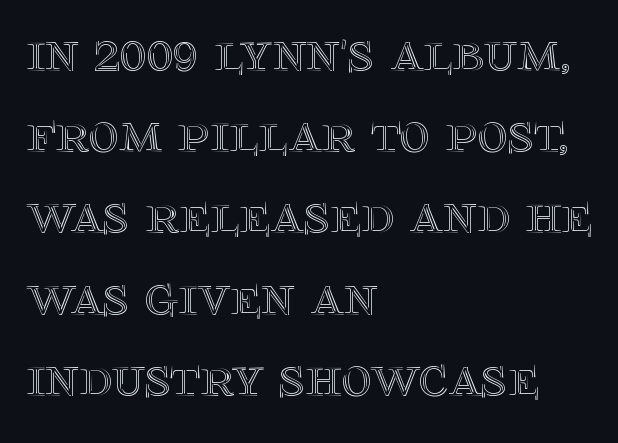
Q: Is the text italic (slanted)? A: No, it is upright.
Q: Is the text underlined? A: No.
Q: How is the paragraph aligned? A: Left-aligned.
Q: Is the spacing between letters normal or unusually wide? A: Normal.
Q: Is the spacing between lines tight, normal or loose? A: Normal.
Q: Width (condensed, normal, or wide)? A: Normal.
Q: x-height? A: Large.
Q: Monospaced? A: No.
